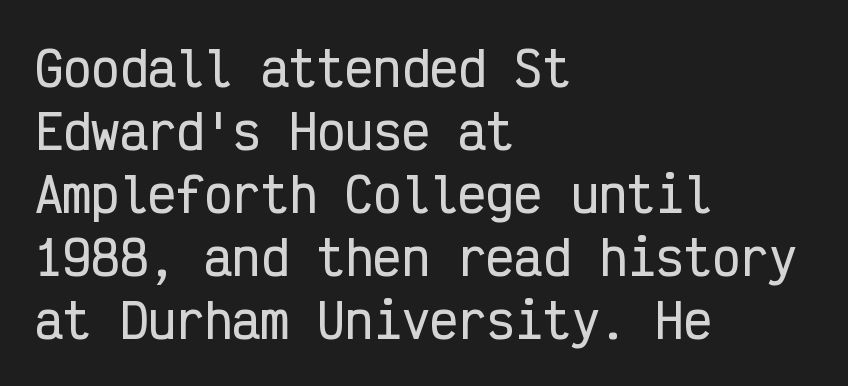
The image shows 47 px condensed sans-serif type, upright, monospaced; set left-aligned, normal line spacing (1.34x), normal letter spacing, not underlined; low stroke contrast and a medium x-height.
